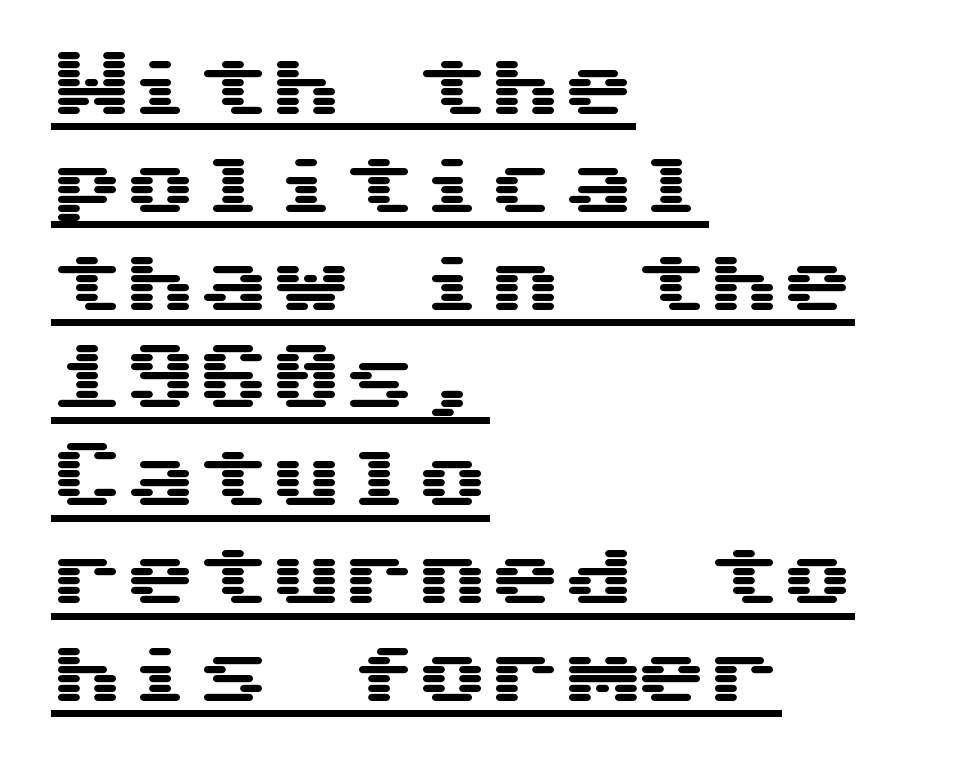
The image shows 73 px wide sans-serif type, upright, monospaced; set left-aligned, normal line spacing (1.34x), normal letter spacing, underlined; medium stroke contrast and a medium x-height.
